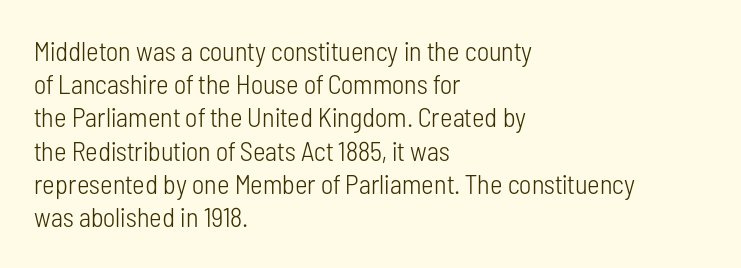
The image shows 27 px text type, upright; set left-aligned, line spacing 1.23x, normal letter spacing, not underlined.
